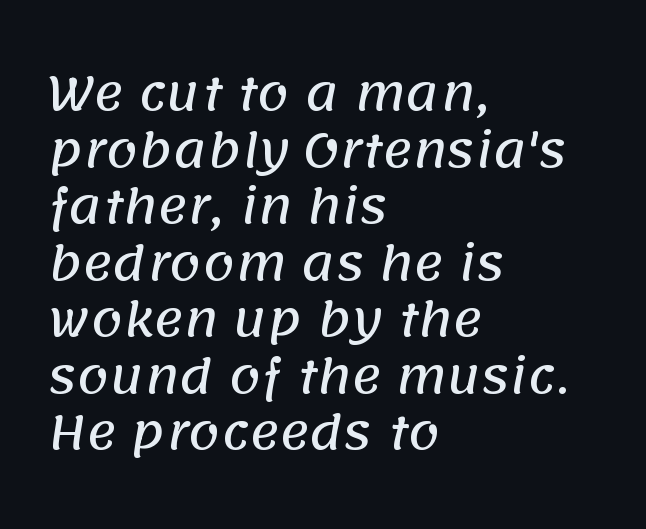
The image shows 46 px sans-serif type; set left-aligned, line spacing 1.23x, normal letter spacing, not underlined; low stroke contrast and a large x-height.
